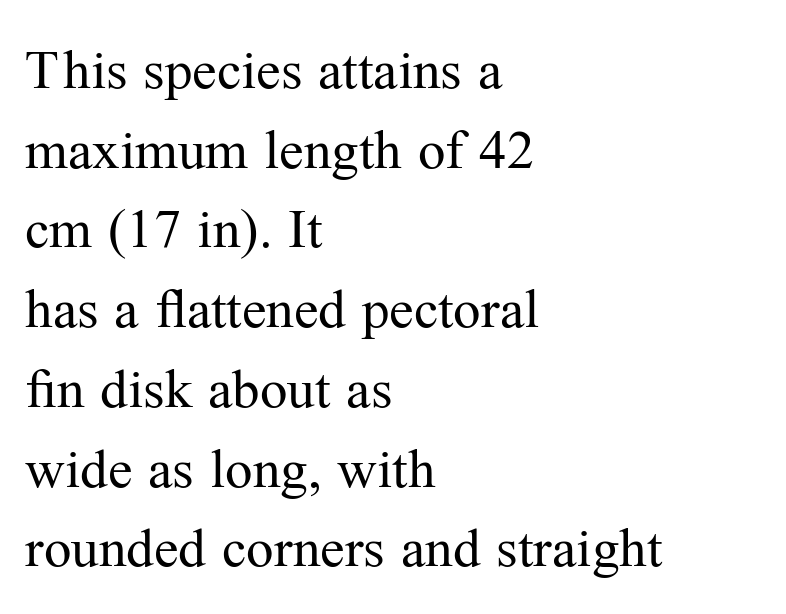
Regarding leading, the lines here are spaced in the standard way. These lines keep a tight, regular rhythm from letter to letter. Does the type have serifs? Yes, each stem ends in a small foot. Is there any slant? The stems are plumb.
